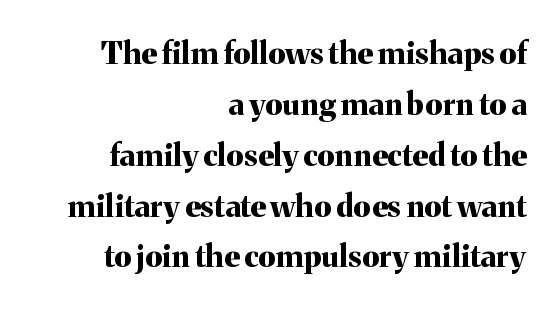
{"serif": "yes", "italic": "no", "bold": "yes", "weight": "bold", "width": "normal", "stroke_contrast": "medium", "x_height": "medium", "monospaced": "no", "underline": "no", "align": "right", "line_spacing": "normal", "line_spacing_ratio": 1.64, "letter_spacing": "normal", "letter_spacing_em": 0.0, "glyph_px": 31}
